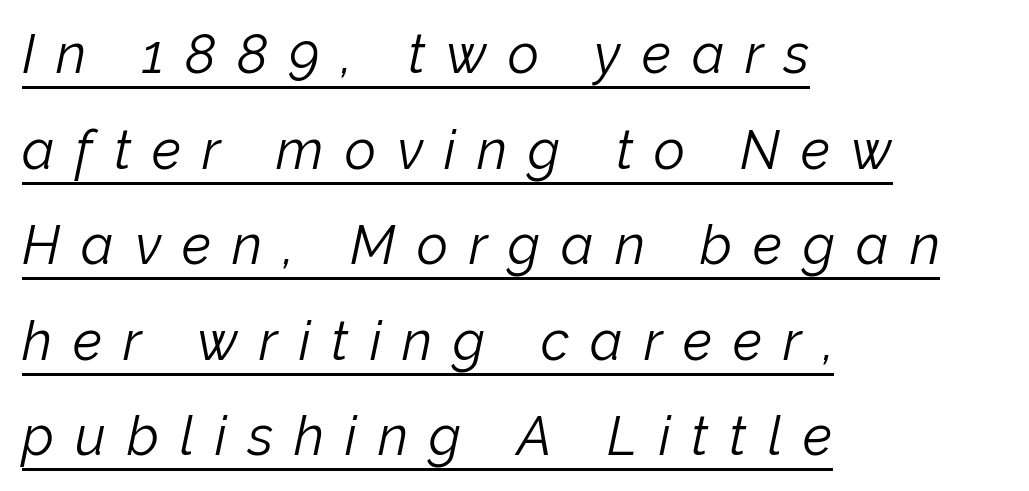
Q: Is the text bold? A: No.
Q: Is the text italic (slanted)? A: Yes, it leans right by about 12 degrees.
Q: Is the text underlined? A: Yes.
Q: How is the paragraph aligned? A: Left-aligned.
Q: Is the spacing between letters normal or unusually wide? A: Unusually wide.
Q: Width (condensed, normal, or wide)? A: Normal.
Q: Stroke contrast? A: Low.
Q: x-height? A: Medium.
Q: Monospaced? A: No.
